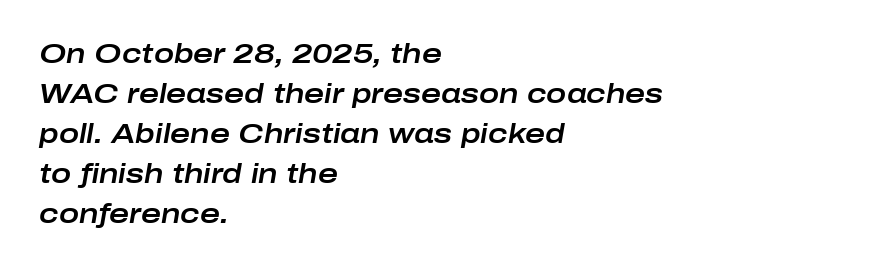
The image shows 27 px text type, italic (leaning right); set left-aligned, normal line spacing (1.48x), normal letter spacing, not underlined.
